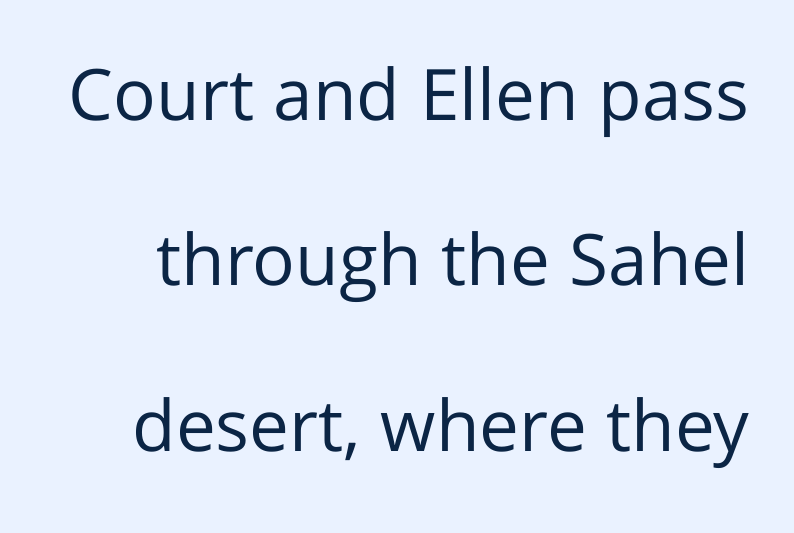
The image shows 71 px regular-weight sans-serif type, upright; set loose line spacing (2.33x), normal letter spacing, not underlined; low stroke contrast and a medium x-height.
